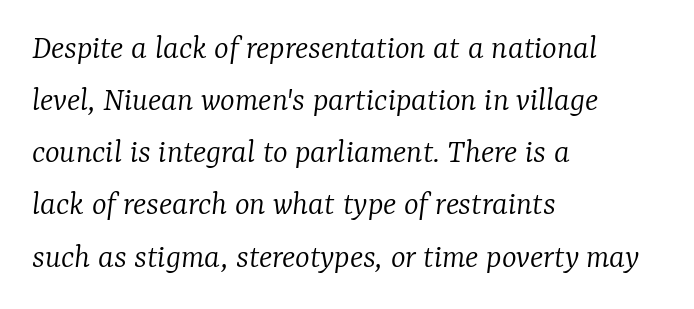
The image shows 35 px light serif type, italic (leaning right); set left-aligned, normal line spacing (1.49x), normal letter spacing, not underlined; low stroke contrast and a medium x-height.
